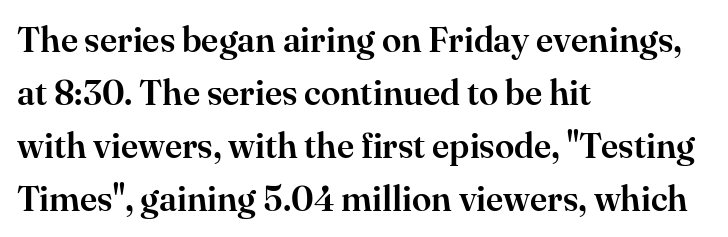
{"serif": "yes", "italic": "no", "width": "normal", "stroke_contrast": "high", "x_height": "small", "monospaced": "no", "underline": "no", "align": "left", "line_spacing": "normal", "line_spacing_ratio": 1.51, "letter_spacing": "normal", "letter_spacing_em": 0.0, "glyph_px": 35}
